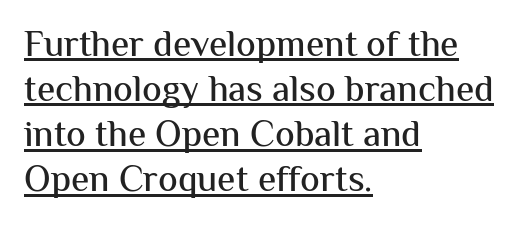
The image shows 37 px sans-serif type, upright; set left-aligned, line spacing 1.22x, normal letter spacing, underlined; medium stroke contrast and a medium x-height.
